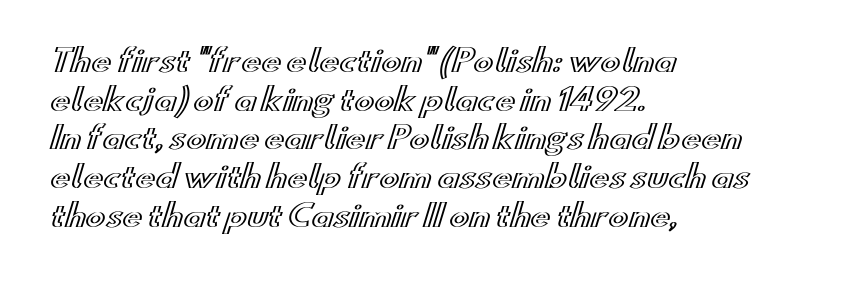
The image shows 30 px wide type; set left-aligned, normal line spacing (1.29x), normal letter spacing, not underlined; a small x-height.
